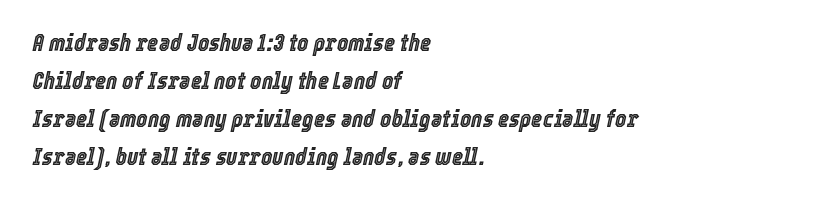
The image shows 24 px text type, italic (leaning right); set left-aligned, normal line spacing (1.59x), normal letter spacing, not underlined.
